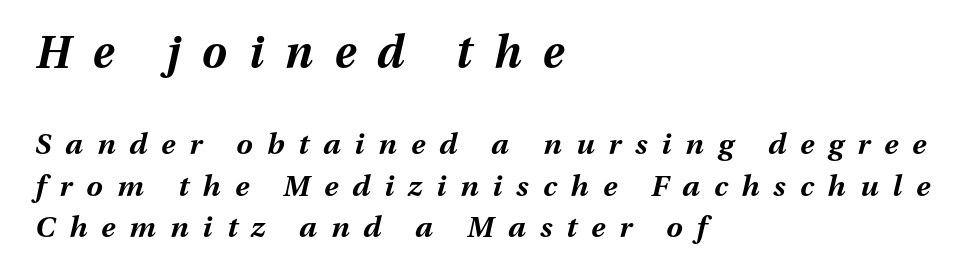
Think of a printed novel: that variable character pitch is what you see here. The lines in this sample share a left origin and differ only in where they stop. Glance below the letters and you will spot only blank space. Horizontal bands of white between lines are of average thickness. Tall strokes in this sample are angled rather than plumb. The emphasis by scale lands on block number one, above.
